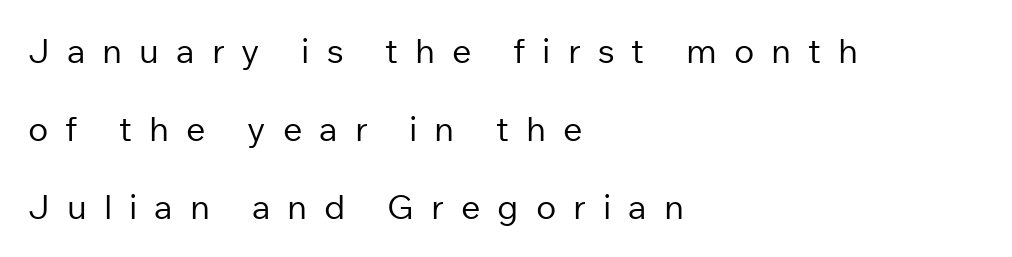
Q: Is the text bold? A: No.
Q: Is the text italic (slanted)? A: No, it is upright.
Q: Is the typeface a serif or a sans-serif typeface? A: Sans-serif.
Q: Is the text underlined? A: No.
Q: How is the paragraph aligned? A: Left-aligned.
Q: Is the spacing between letters normal or unusually wide? A: Unusually wide.
Q: Is the spacing between lines tight, normal or loose? A: Loose.
Q: Width (condensed, normal, or wide)? A: Normal.
Q: Stroke contrast? A: Low.
Q: x-height? A: Medium.
Q: Monospaced? A: No.
